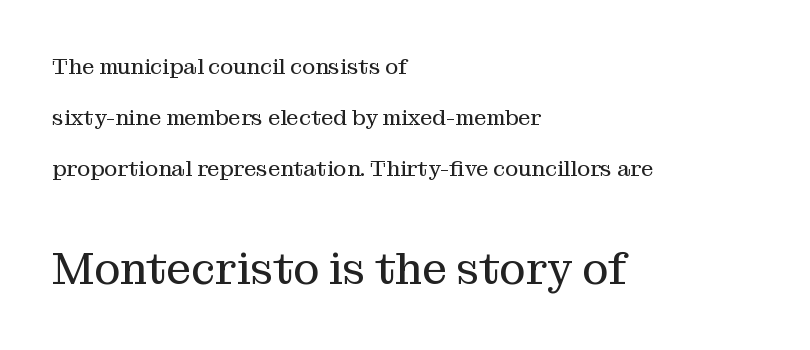
The image shows 44 px regular-weight serif type, upright; set left-aligned, loose line spacing (2.31x), normal letter spacing, not underlined; the second (bottom) block is 2.0x larger; medium stroke contrast and a medium x-height.
